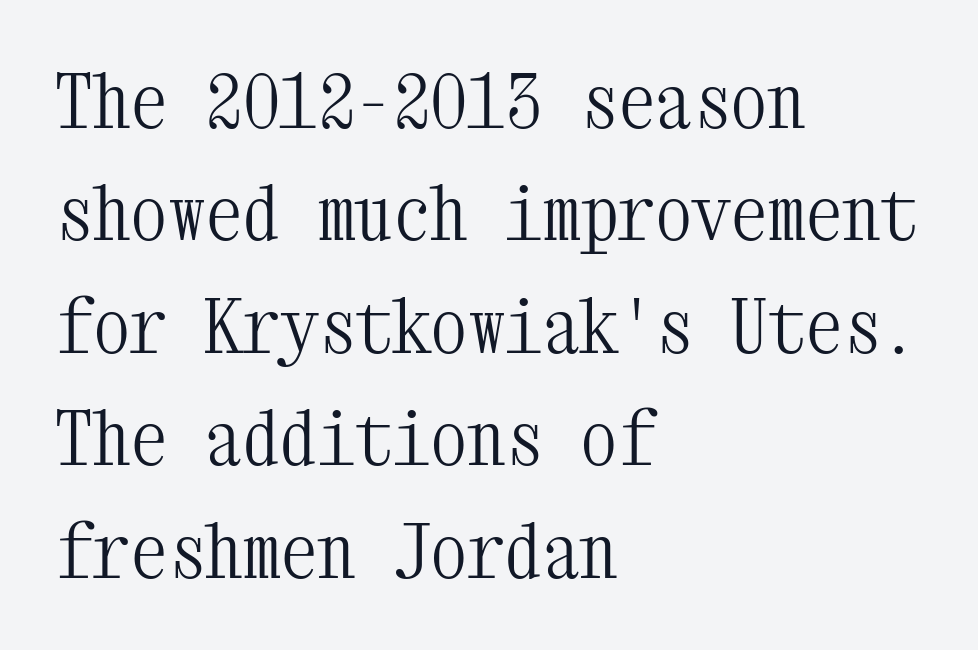
{"serif": "yes", "italic": "no", "bold": "no", "weight": "light", "width": "condensed", "stroke_contrast": "medium", "x_height": "medium", "monospaced": "yes", "underline": "no", "align": "left", "line_spacing": "normal", "line_spacing_ratio": 1.5, "letter_spacing": "normal", "letter_spacing_em": 0.0, "glyph_px": 75}
